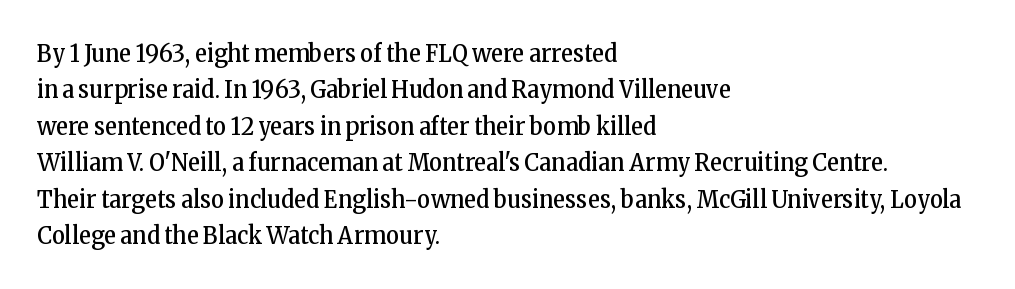
{"italic": "no", "bold": "no", "underline": "no", "align": "left", "line_spacing": "normal", "line_spacing_ratio": 1.46, "letter_spacing": "normal", "letter_spacing_em": 0.0, "glyph_px": 25}
